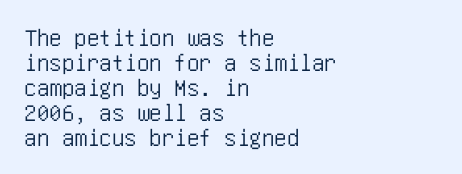
How are the letters spaced? Ordinarily, with no added tracking. Is there much room between lines? No — they nearly touch. Has an underline been added? It has not. Posture: vertical. This rendering uses left alignment, leaving the right contour irregular.
